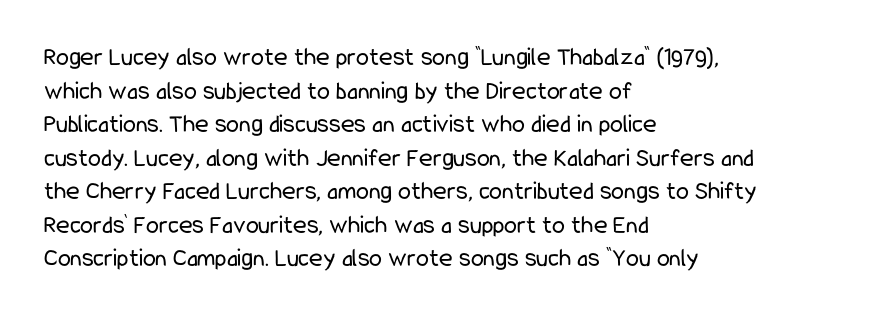
Q: Is the text bold? A: No.
Q: Is the text italic (slanted)? A: No, it is upright.
Q: Is the text underlined? A: No.
Q: How is the paragraph aligned? A: Left-aligned.
Q: Is the spacing between letters normal or unusually wide? A: Normal.
Q: Is the spacing between lines tight, normal or loose? A: Normal.
